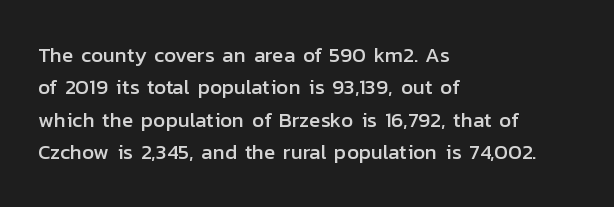
The image shows 21 px text type, upright; set left-aligned, normal line spacing (1.54x), normal letter spacing, not underlined.
